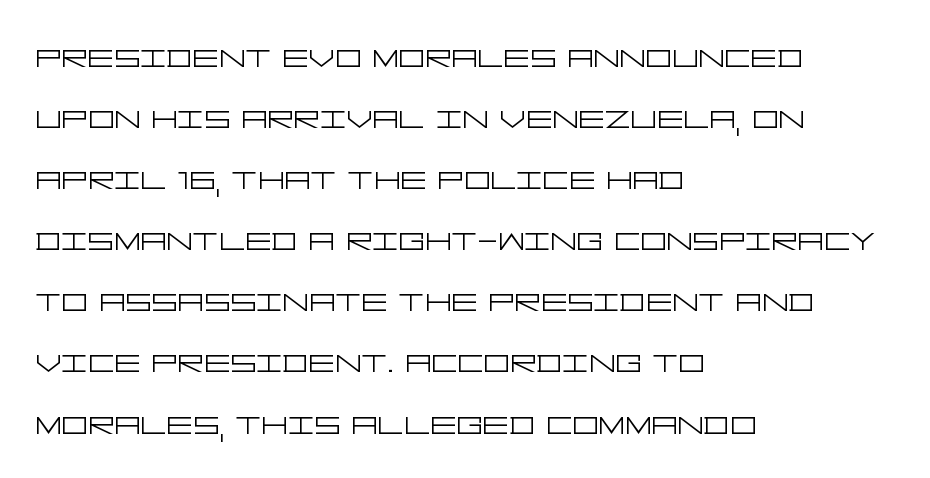
Q: Is the text bold? A: No.
Q: Is the text italic (slanted)? A: No, it is upright.
Q: Is the typeface a serif or a sans-serif typeface? A: Sans-serif.
Q: Is the text underlined? A: No.
Q: How is the paragraph aligned? A: Left-aligned.
Q: Is the spacing between letters normal or unusually wide? A: Normal.
Q: Is the spacing between lines tight, normal or loose? A: Normal.
Q: Width (condensed, normal, or wide)? A: Wide.
Q: Stroke contrast? A: Low.
Q: x-height? A: Large.
